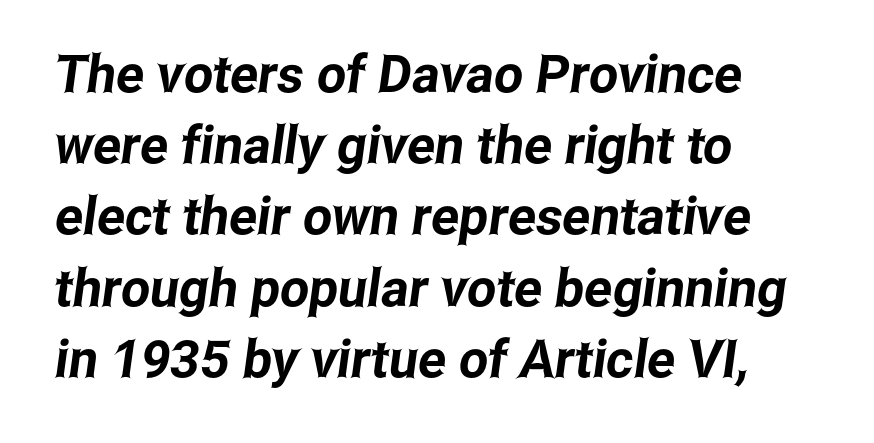
{"serif": "no", "width": "condensed", "stroke_contrast": "low", "x_height": "medium", "monospaced": "no", "underline": "no", "align": "left", "line_spacing": "normal", "line_spacing_ratio": 1.37, "letter_spacing": "normal", "letter_spacing_em": 0.0, "glyph_px": 52}
